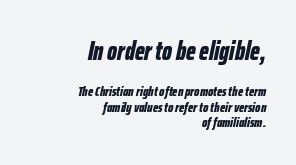
Glyph-to-glyph distance matches everyday printed text. The lines are quadded right. It's the slanting kind of type. Plain, unruled lines of type. What's the leading like? Squeezed, with rows nearly overlapping. What weight is shown? A full bold with thick strokes.
